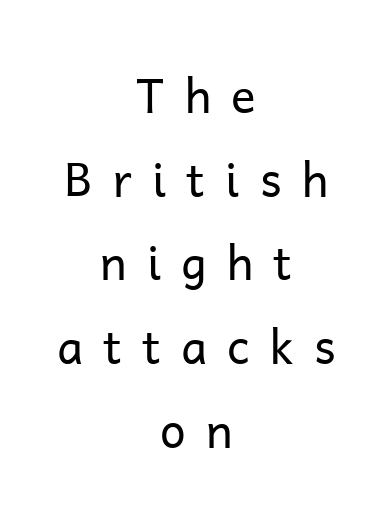
Q: Is the text bold? A: No.
Q: Is the text italic (slanted)? A: No, it is upright.
Q: Is the typeface a serif or a sans-serif typeface? A: Sans-serif.
Q: Is the text underlined? A: No.
Q: How is the paragraph aligned? A: Centered.
Q: Is the spacing between letters normal or unusually wide? A: Unusually wide.
Q: Width (condensed, normal, or wide)? A: Normal.
Q: Stroke contrast? A: Low.
Q: x-height? A: Medium.
Q: Monospaced? A: No.
